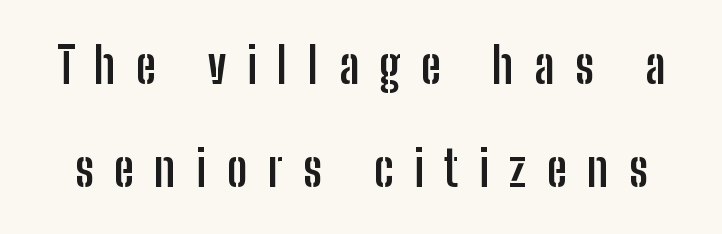
In terms of letterspacing, this is a distinctly airy, spread setting. Think of a printed novel: that variable character pitch is what you see here. The string is rendered with underlining switched off. Line spacing here is loose. This sample uses an upright cut, with every glyph sitting square on the baseline.
